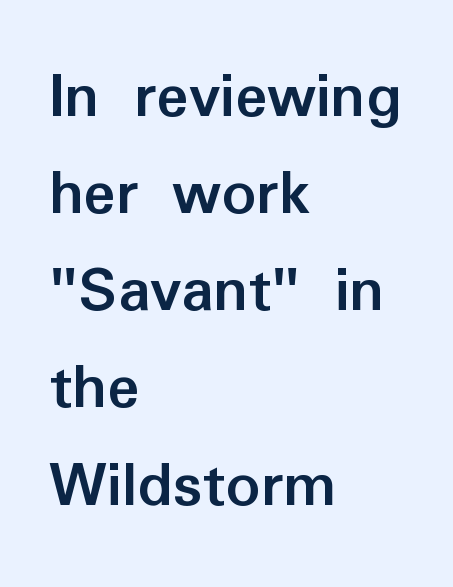
{"serif": "no", "italic": "no", "bold": "yes", "weight": "semibold", "width": "normal", "stroke_contrast": "low", "x_height": "medium", "monospaced": "no", "underline": "no", "align": "left", "line_spacing": "normal", "line_spacing_ratio": 1.45, "letter_spacing": "normal", "letter_spacing_em": 0.0, "glyph_px": 67}
